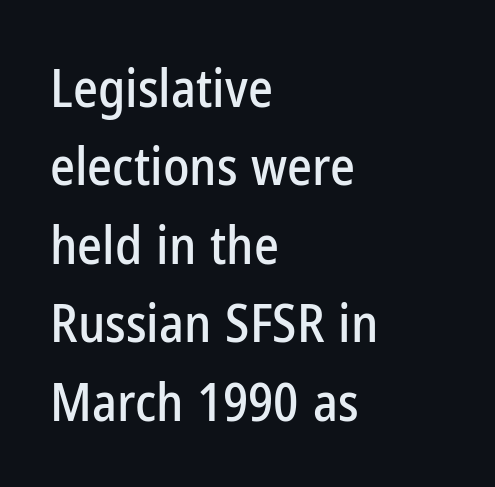
{"serif": "no", "italic": "no", "width": "condensed", "stroke_contrast": "low", "x_height": "medium", "monospaced": "no", "underline": "no", "align": "left", "line_spacing": "normal", "line_spacing_ratio": 1.48, "letter_spacing": "normal", "letter_spacing_em": 0.0, "glyph_px": 53}
